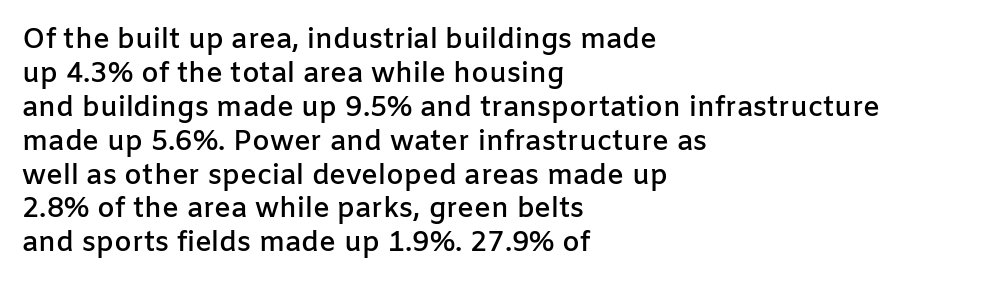
Q: Is the text bold? A: Semi-bold.
Q: Is the text italic (slanted)? A: No, it is upright.
Q: Is the typeface a serif or a sans-serif typeface? A: Sans-serif.
Q: Is the text underlined? A: No.
Q: How is the paragraph aligned? A: Left-aligned.
Q: Is the spacing between letters normal or unusually wide? A: Normal.
Q: Width (condensed, normal, or wide)? A: Normal.
Q: Stroke contrast? A: Low.
Q: x-height? A: Medium.
Q: Monospaced? A: No.
